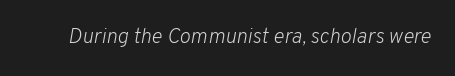
{"italic": "yes", "lean": "right", "slant_degrees": 10, "bold": "no", "underline": "no", "letter_spacing": "normal", "letter_spacing_em": 0.0, "glyph_px": 21}
